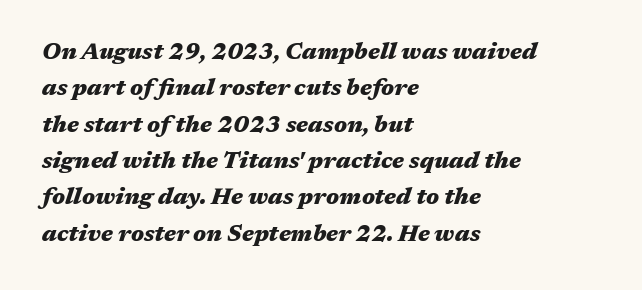
{"italic": "yes", "lean": "right", "slant_degrees": 17, "bold": "yes", "underline": "no", "align": "left", "line_spacing": "normal", "line_spacing_ratio": 1.58, "letter_spacing": "normal", "letter_spacing_em": 0.0, "glyph_px": 23}
